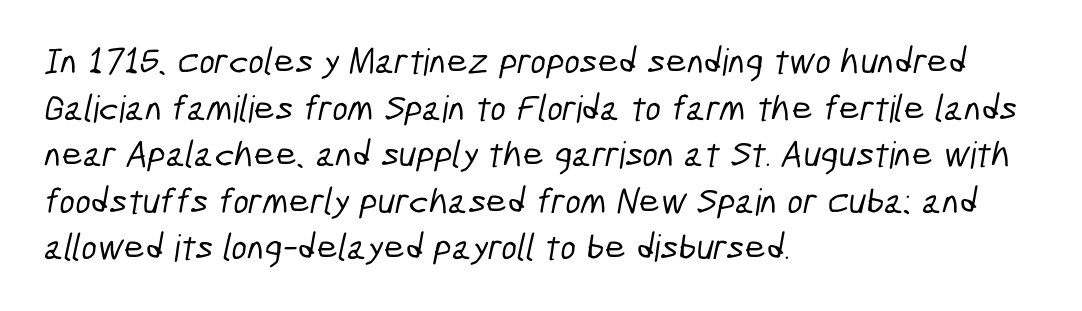
The image shows 37 px condensed sans-serif type; set left-aligned, normal line spacing (1.26x), normal letter spacing, not underlined; low stroke contrast and a medium x-height.
